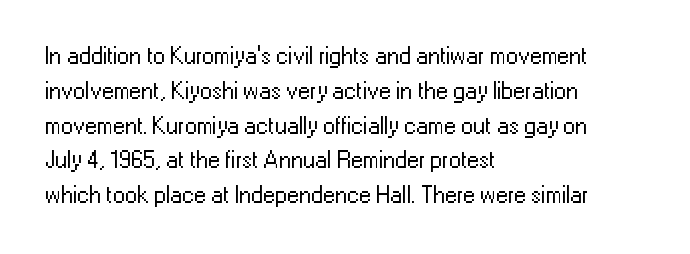
Q: Is the text bold? A: No.
Q: Is the text italic (slanted)? A: No, it is upright.
Q: Is the text underlined? A: No.
Q: How is the paragraph aligned? A: Left-aligned.
Q: Is the spacing between letters normal or unusually wide? A: Normal.
Q: Is the spacing between lines tight, normal or loose? A: Normal.
